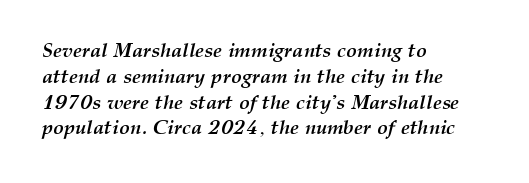
{"italic": "yes", "lean": "right", "slant_degrees": 12, "bold": "yes", "underline": "no", "align": "left", "line_spacing": "normal", "line_spacing_ratio": 1.29, "letter_spacing": "normal", "letter_spacing_em": 0.0, "glyph_px": 20}
